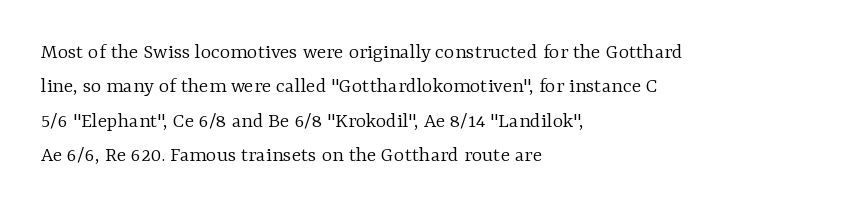
Q: Is the text bold? A: No.
Q: Is the text italic (slanted)? A: No, it is upright.
Q: Is the text underlined? A: No.
Q: How is the paragraph aligned? A: Left-aligned.
Q: Is the spacing between letters normal or unusually wide? A: Normal.
Q: Is the spacing between lines tight, normal or loose? A: Normal.
